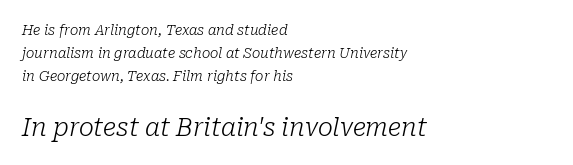
{"italic": "yes", "lean": "right", "slant_degrees": 10, "bold": "no", "underline": "no", "align": "left", "line_spacing": "normal", "line_spacing_ratio": 1.66, "letter_spacing": "normal", "letter_spacing_em": 0.0, "larger_block": "second", "size_ratio": 1.79, "glyph_px": 25}
